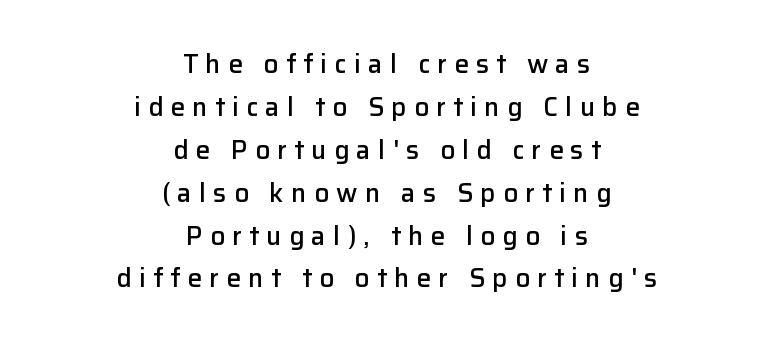
Q: Is the text bold? A: Semi-bold.
Q: Is the text italic (slanted)? A: No, it is upright.
Q: Is the text underlined? A: No.
Q: How is the paragraph aligned? A: Centered.
Q: Is the spacing between letters normal or unusually wide? A: Unusually wide.
Q: Is the spacing between lines tight, normal or loose? A: Normal.
